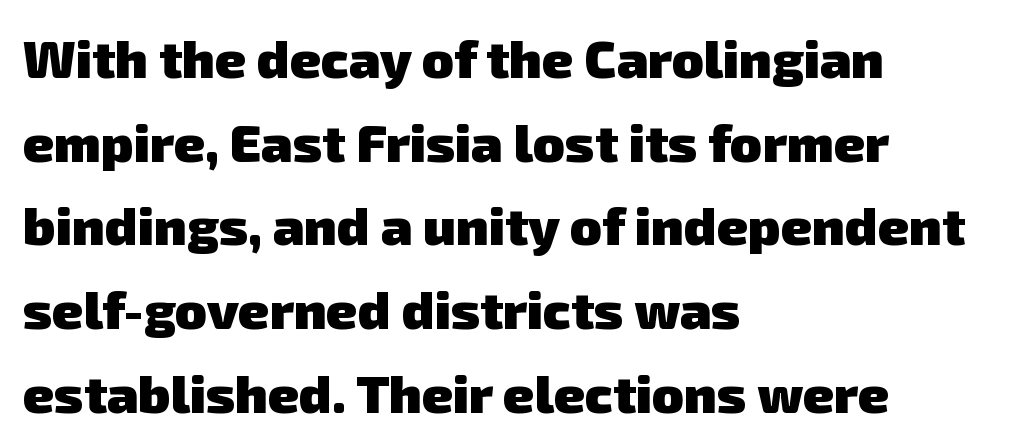
{"serif": "no", "bold": "yes", "weight": "heavy", "width": "normal", "stroke_contrast": "low", "x_height": "medium", "monospaced": "no", "underline": "no", "align": "left", "line_spacing": "normal", "line_spacing_ratio": 1.58, "letter_spacing": "normal", "letter_spacing_em": 0.0, "glyph_px": 53}
